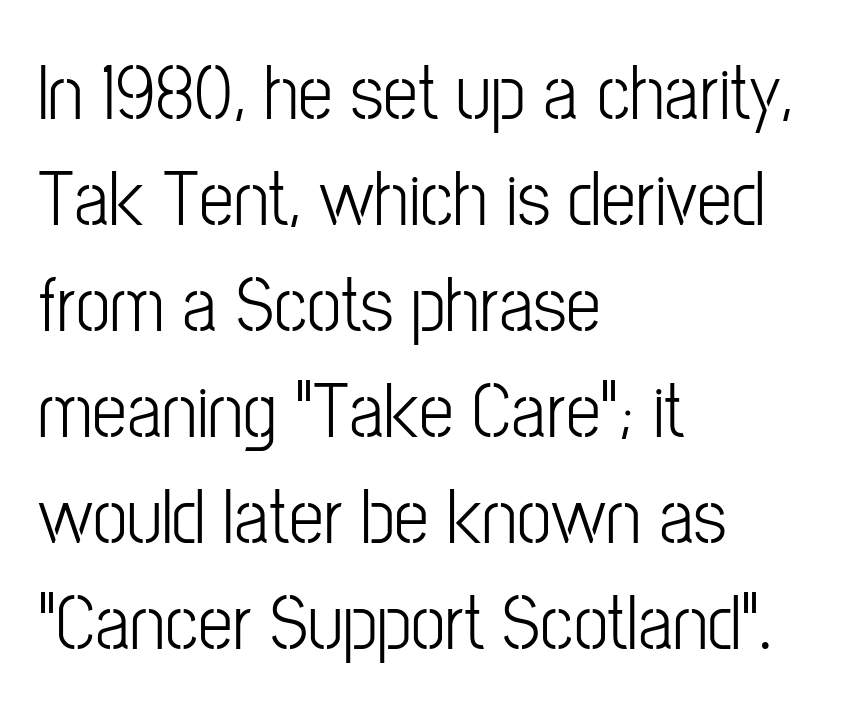
{"serif": "no", "italic": "no", "bold": "no", "weight": "light", "width": "condensed", "stroke_contrast": "low", "x_height": "medium", "monospaced": "no", "underline": "no", "align": "left", "line_spacing": "normal", "line_spacing_ratio": 1.36, "letter_spacing": "normal", "letter_spacing_em": 0.0, "glyph_px": 78}
